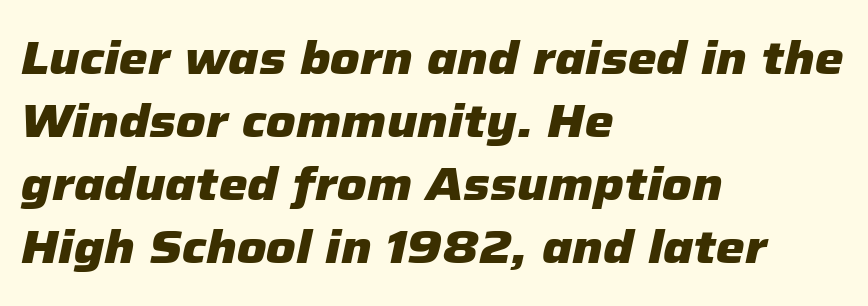
Q: Is the text bold? A: Yes.
Q: Is the text italic (slanted)? A: Yes, it leans right by about 12 degrees.
Q: Is the text underlined? A: No.
Q: How is the paragraph aligned? A: Left-aligned.
Q: Is the spacing between letters normal or unusually wide? A: Normal.
Q: Is the spacing between lines tight, normal or loose? A: Normal.
Q: Width (condensed, normal, or wide)? A: Normal.
Q: Stroke contrast? A: Low.
Q: x-height? A: Medium.
Q: Monospaced? A: No.
